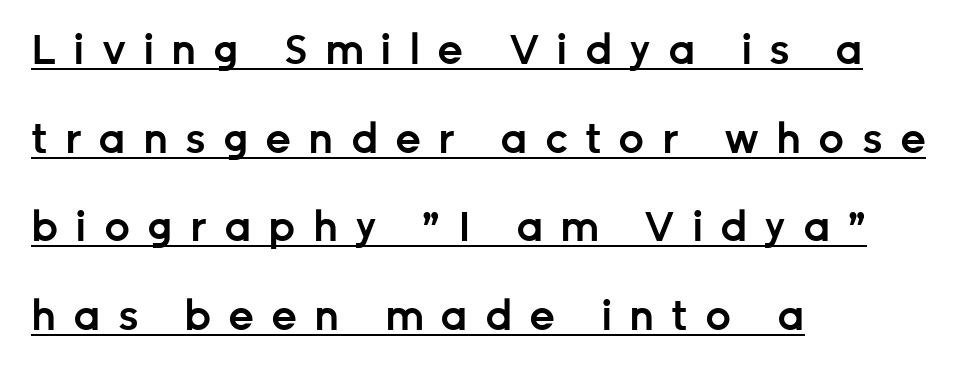
The image shows 41 px semibold sans-serif type, upright; set left-aligned, loose line spacing (2.16x), unusually wide letter spacing (+0.41 em), underlined; low stroke contrast and a medium x-height.
